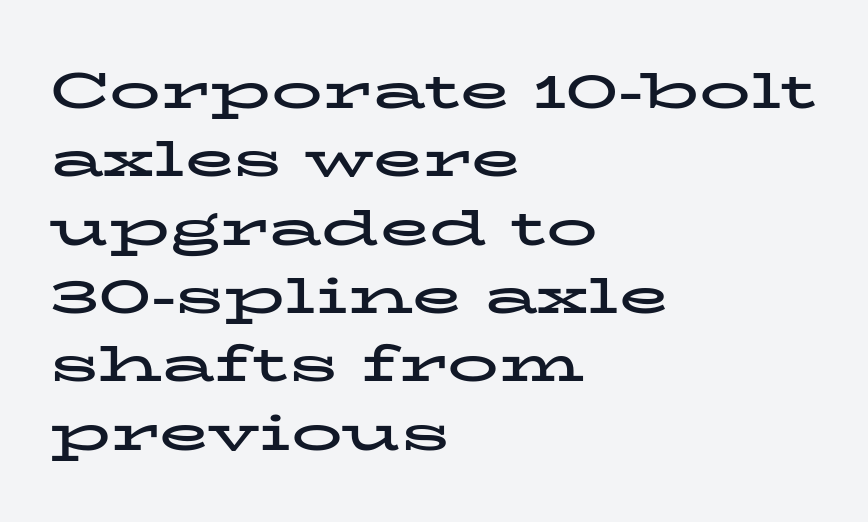
The image shows 51 px bold, wide serif type, upright; set left-aligned, normal line spacing (1.34x), normal letter spacing, not underlined; low stroke contrast and a medium x-height.
